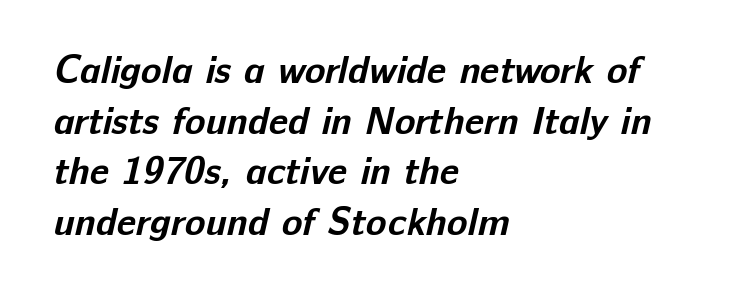
Set as a true bold cut, around the 700 mark. Varying glyph widths throughout — classic text-font behaviour. A bare baseline throughout the passage. Stroke terminals: plain, sans-serif. These lines sit exactly where default settings would place them. Layout note: lines flush left.
